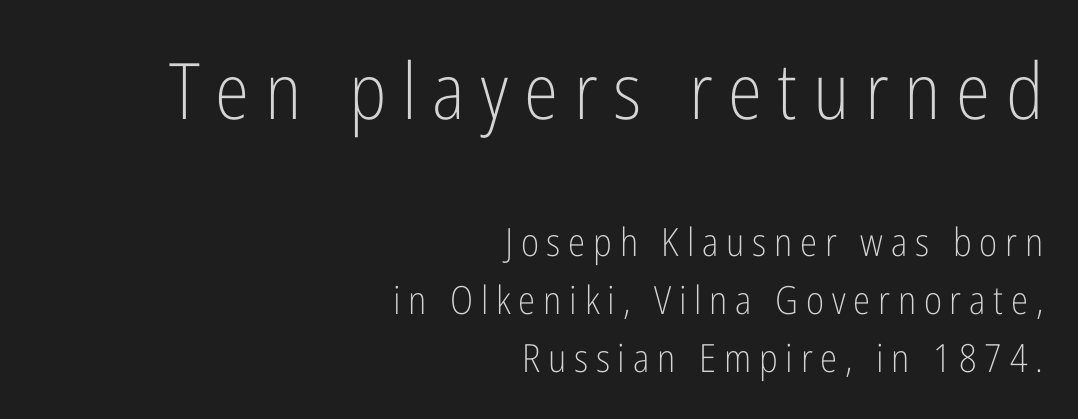
Does extra space separate the letters? Yes, quite a lot of it. Top chunk: large. Bottom chunk: small. Varying glyph widths throughout — classic text-font behaviour. The typeface chosen for these lines omits serifs. The characters are drawn with everyday or finer stroke widths.
